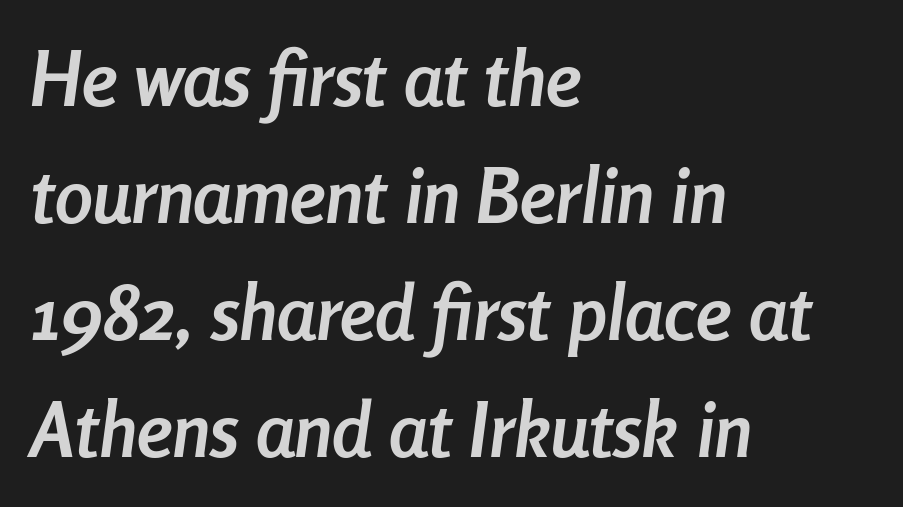
Q: Is the text bold? A: Yes.
Q: Is the text italic (slanted)? A: Yes, it leans right by about 8 degrees.
Q: Is the text underlined? A: No.
Q: How is the paragraph aligned? A: Left-aligned.
Q: Is the spacing between letters normal or unusually wide? A: Normal.
Q: Is the spacing between lines tight, normal or loose? A: Normal.
Q: Width (condensed, normal, or wide)? A: Condensed.
Q: Stroke contrast? A: Low.
Q: x-height? A: Medium.
Q: Monospaced? A: No.
